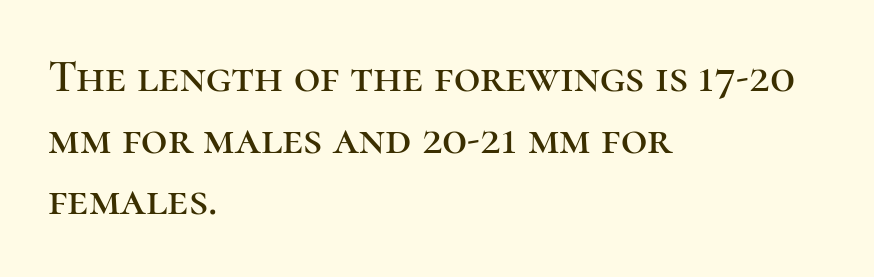
{"serif": "yes", "italic": "no", "width": "normal", "stroke_contrast": "high", "x_height": "medium", "monospaced": "no", "underline": "no", "align": "left", "line_spacing": "normal", "line_spacing_ratio": 1.34, "letter_spacing": "normal", "letter_spacing_em": 0.0, "glyph_px": 46}
